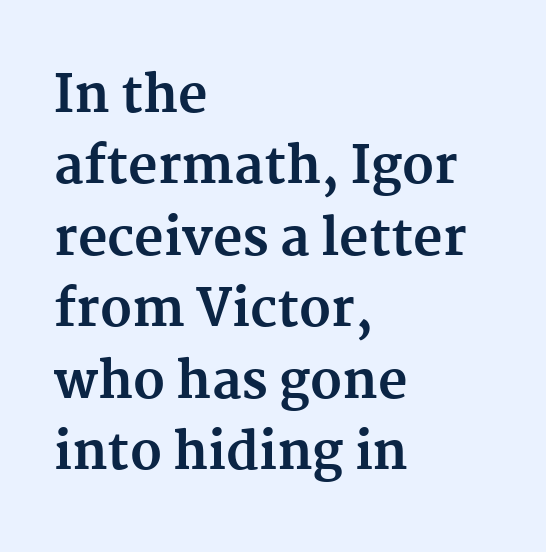
The image shows 51 px bold serif type, upright; set left-aligned, normal line spacing (1.4x), normal letter spacing, not underlined; medium stroke contrast and a medium x-height.
